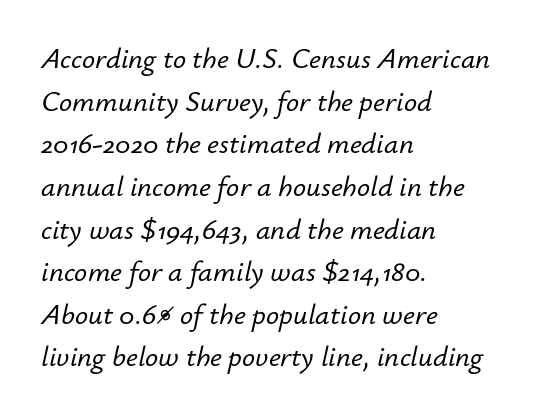
Standard letterfit; no display-style spreading of the glyphs. Varying glyph widths throughout — classic text-font behaviour. Slant detected: the letters are inclined. How would I describe the line gaps? Plain and ordinary.
